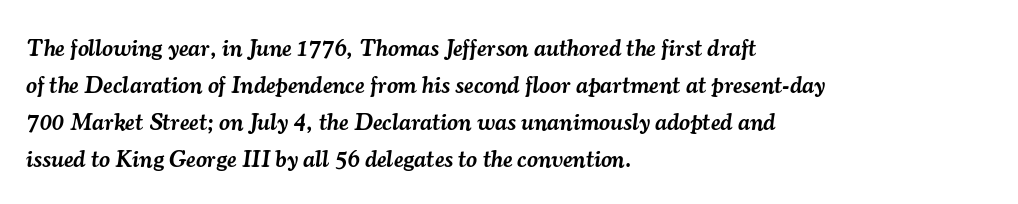
Q: Is the text bold? A: Semi-bold.
Q: Is the text italic (slanted)? A: Yes, it leans right by about 7 degrees.
Q: Is the text underlined? A: No.
Q: How is the paragraph aligned? A: Left-aligned.
Q: Is the spacing between letters normal or unusually wide? A: Normal.
Q: Is the spacing between lines tight, normal or loose? A: Normal.
